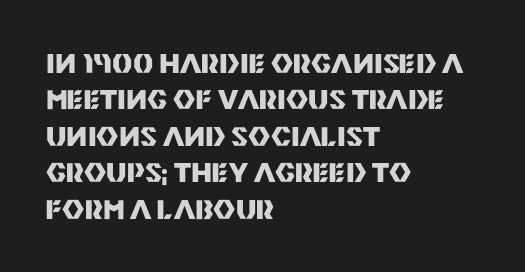
The image shows 27 px bold type, upright; set left-aligned, normal line spacing (1.35x), normal letter spacing, not underlined.
